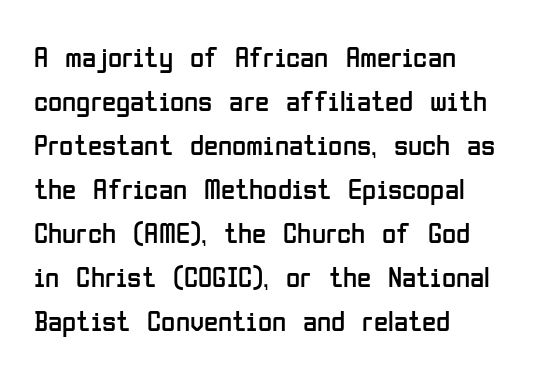
The image shows 29 px regular-weight, condensed sans-serif type, upright; set left-aligned, normal line spacing (1.52x), normal letter spacing, not underlined; low stroke contrast and a medium x-height.
